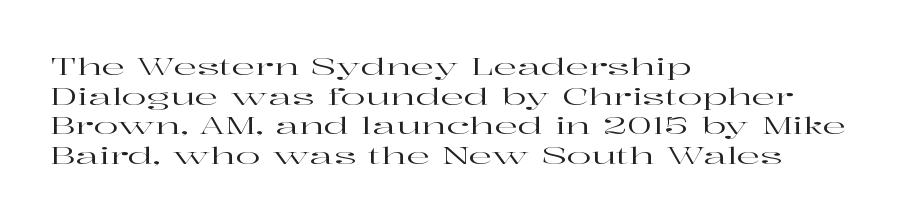
Q: Is the text italic (slanted)? A: No, it is upright.
Q: Is the text underlined? A: No.
Q: How is the paragraph aligned? A: Left-aligned.
Q: Is the spacing between letters normal or unusually wide? A: Normal.
Q: Is the spacing between lines tight, normal or loose? A: Normal.
